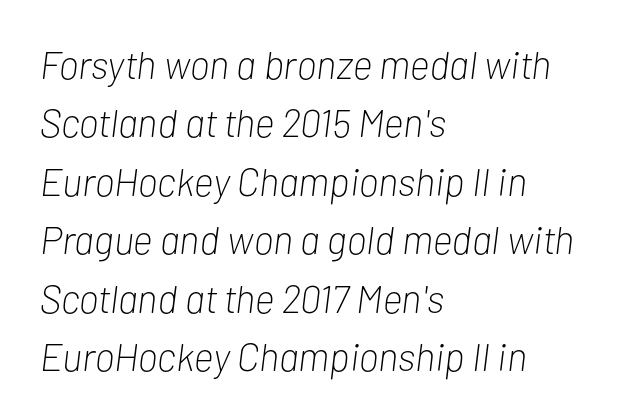
Q: Is the text bold? A: No.
Q: Is the text italic (slanted)? A: Yes, it leans right by about 7 degrees.
Q: Is the text underlined? A: No.
Q: How is the paragraph aligned? A: Left-aligned.
Q: Is the spacing between letters normal or unusually wide? A: Normal.
Q: Is the spacing between lines tight, normal or loose? A: Normal.
Q: Width (condensed, normal, or wide)? A: Condensed.
Q: Stroke contrast? A: Low.
Q: x-height? A: Medium.
Q: Monospaced? A: No.
